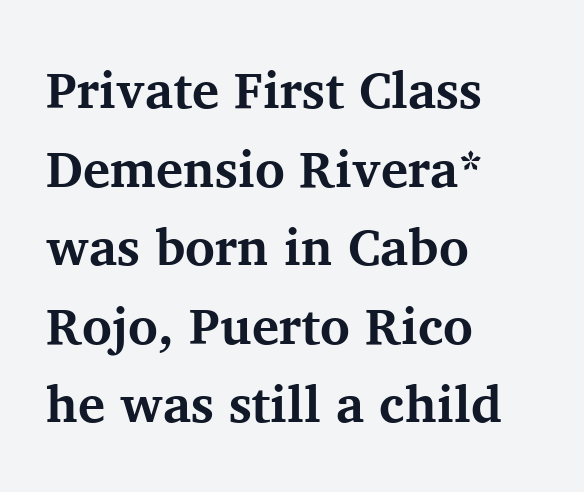
The image shows 51 px bold serif type, upright; set left-aligned, normal line spacing (1.54x), normal letter spacing, not underlined; medium stroke contrast and a medium x-height.
